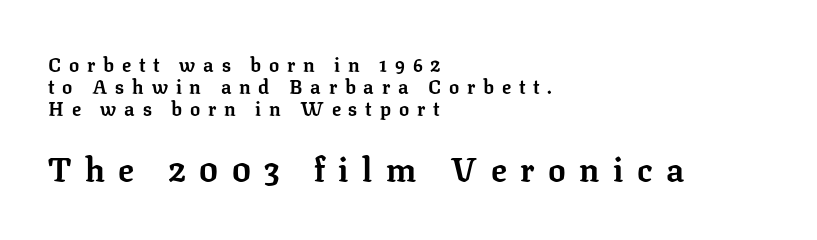
Q: Is the text bold? A: Yes.
Q: Is the text italic (slanted)? A: No, it is upright.
Q: Is the typeface a serif or a sans-serif typeface? A: Serif.
Q: Is the text underlined? A: No.
Q: How is the paragraph aligned? A: Left-aligned.
Q: Is the spacing between letters normal or unusually wide? A: Unusually wide.
Q: Is the spacing between lines tight, normal or loose? A: Tight.
Q: Which block of text is set in a larger size, the first (top) or the second (bottom)? A: The second (bottom) one.
Q: Width (condensed, normal, or wide)? A: Normal.
Q: Stroke contrast? A: Low.
Q: x-height? A: Medium.
Q: Monospaced? A: No.
